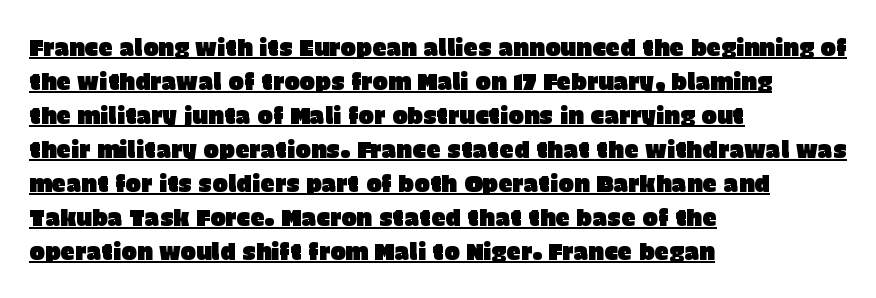
The image shows 23 px text type, upright; set left-aligned, normal line spacing (1.48x), normal letter spacing, underlined.
